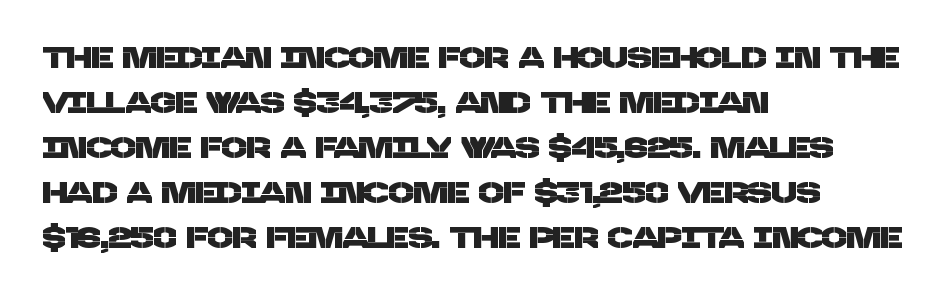
Q: Is the typeface a serif or a sans-serif typeface? A: Sans-serif.
Q: Is the text underlined? A: No.
Q: How is the paragraph aligned? A: Left-aligned.
Q: Is the spacing between letters normal or unusually wide? A: Normal.
Q: Is the spacing between lines tight, normal or loose? A: Normal.
Q: Width (condensed, normal, or wide)? A: Normal.
Q: Stroke contrast? A: Low.
Q: x-height? A: Large.
Q: Monospaced? A: No.
